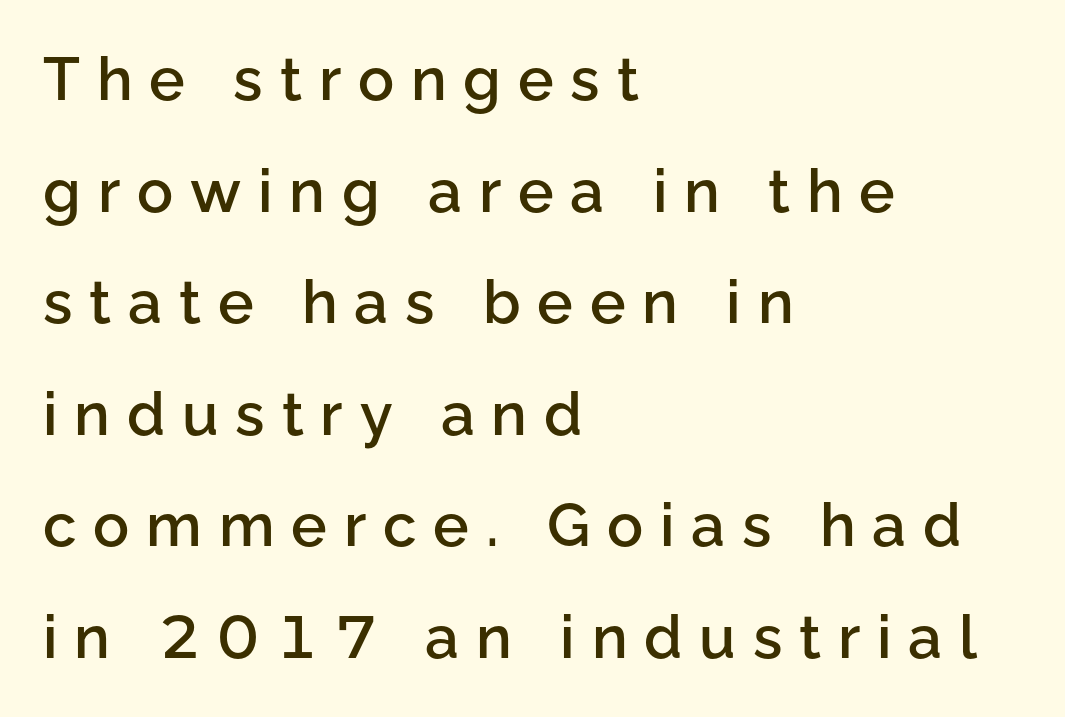
{"serif": "no", "italic": "no", "bold": "semi", "weight": "semibold", "width": "normal", "stroke_contrast": "low", "x_height": "medium", "monospaced": "no", "underline": "no", "align": "left", "line_spacing_ratio": 1.86, "letter_spacing": "wide", "letter_spacing_em": 0.28, "glyph_px": 60}
